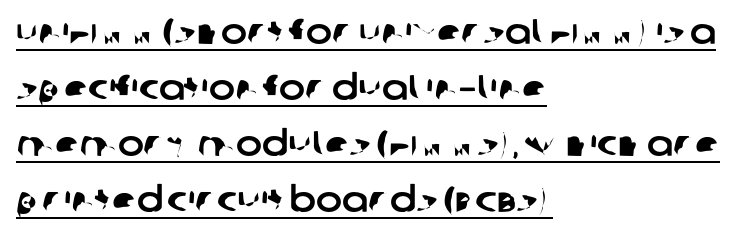
Q: Is the typeface a serif or a sans-serif typeface? A: Sans-serif.
Q: Is the text underlined? A: Yes.
Q: How is the paragraph aligned? A: Left-aligned.
Q: Is the spacing between letters normal or unusually wide? A: Normal.
Q: Is the spacing between lines tight, normal or loose? A: Normal.
Q: Width (condensed, normal, or wide)? A: Normal.
Q: Stroke contrast? A: Low.
Q: x-height? A: Large.
Q: Monospaced? A: No.
